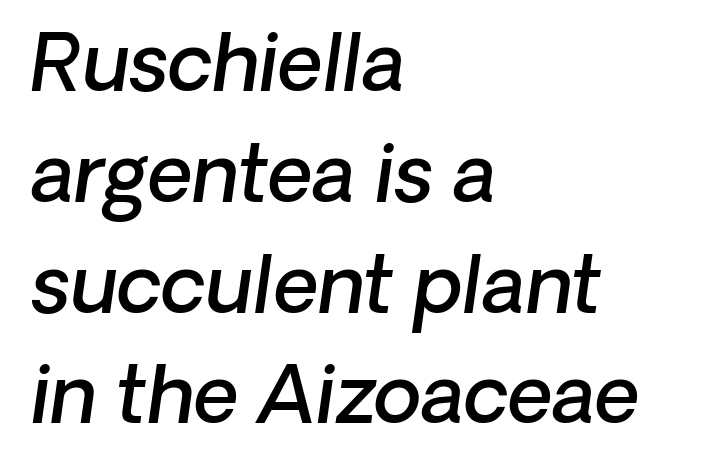
Q: Is the text bold? A: Semi-bold.
Q: Is the typeface a serif or a sans-serif typeface? A: Sans-serif.
Q: Is the text underlined? A: No.
Q: How is the paragraph aligned? A: Left-aligned.
Q: Is the spacing between letters normal or unusually wide? A: Normal.
Q: Is the spacing between lines tight, normal or loose? A: Normal.
Q: Width (condensed, normal, or wide)? A: Normal.
Q: Stroke contrast? A: Low.
Q: x-height? A: Medium.
Q: Monospaced? A: No.
